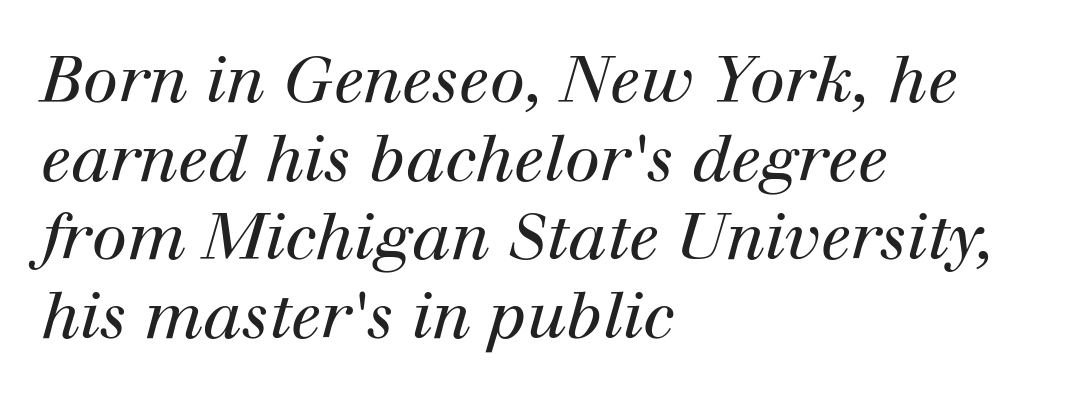
You can tell from the footed stems that serif type was used. Italic: yes, the glyphs are oblique. Words appear dense and cohesive because spacing is normal. Is the block centered? No — it sits flush against the left margin. The passage shown is not underscored anywhere. Stroke thickness stays within the range of a standard reading face or lighter.
